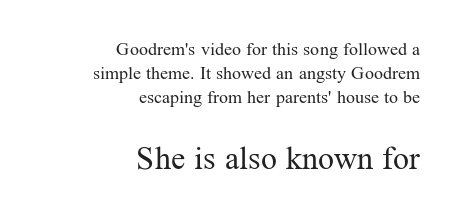
The image shows 32 px regular-weight serif type, upright; set right-aligned, normal line spacing (1.34x), normal letter spacing, not underlined; the second (bottom) block is 1.78x larger; medium stroke contrast and a medium x-height.
